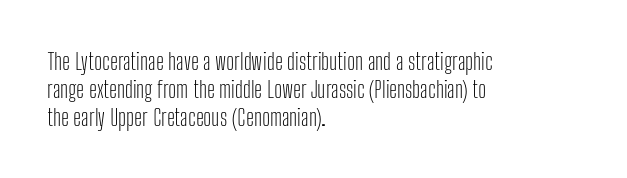
{"italic": "no", "bold": "no", "underline": "no", "align": "left", "line_spacing_ratio": 1.21, "letter_spacing": "normal", "letter_spacing_em": 0.0, "glyph_px": 23}
